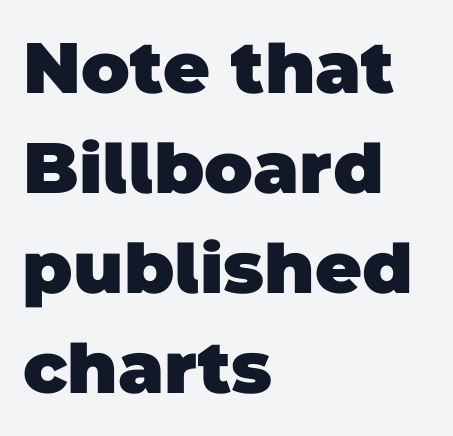
{"serif": "no", "bold": "yes", "weight": "heavy", "width": "normal", "stroke_contrast": "low", "x_height": "large", "monospaced": "no", "underline": "no", "align": "left", "line_spacing": "normal", "line_spacing_ratio": 1.39, "letter_spacing": "normal", "letter_spacing_em": 0.0, "glyph_px": 72}
